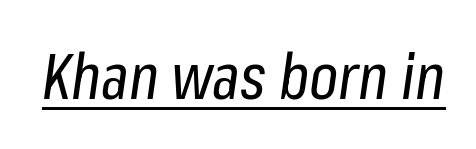
The whole block is typeset with a tilt. This is underlined copy, the kind a proofreader might mark for attention. Students, note that the glyphs here touch the page at normal intervals. Think of a printed novel: that variable character pitch is what you see here. Is the stroke heavy? The answer is a plain regular-or-lighter.
